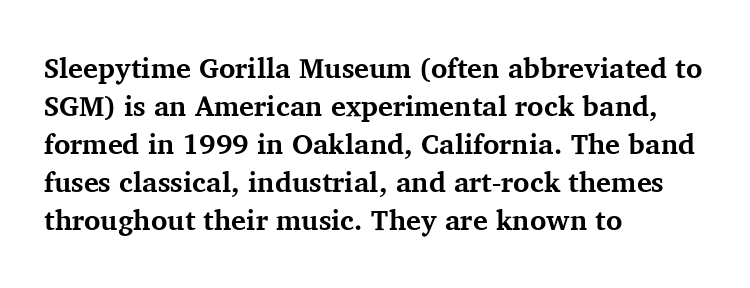
These lines sit exactly where default settings would place them. Tracking value appears to be zero — textbook default spacing. Is this a sans? No — the strokes have serifs. Decoration check: the copy has no underline. Designer's note — italics off, roman on. Each letter keeps its own natural width here, so spacing adapts to shape.
